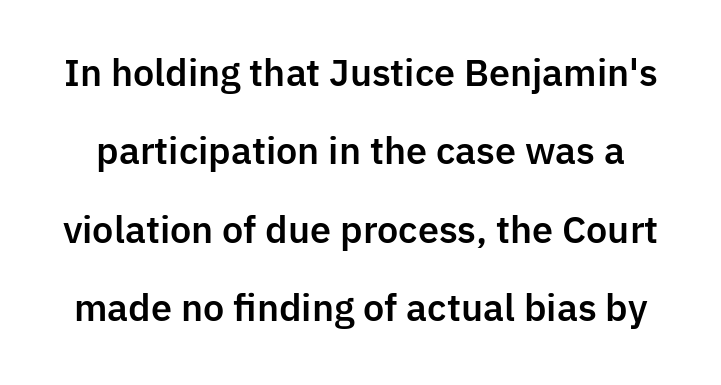
The image shows 36 px sans-serif type, upright; set loose line spacing (2.18x), normal letter spacing, not underlined; low stroke contrast and a medium x-height.
